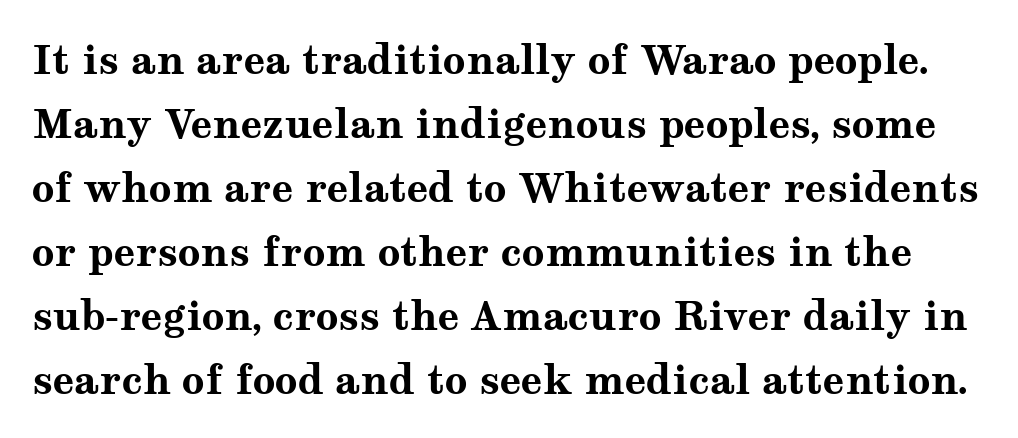
Stroke thickness is high; the sample reads as a true bold. Inter-character spacing is left at the font's built-in metrics. A typesetter would call this proportional, since set widths differ per character. Vertically, the passage feels balanced, rows spaced as you'd expect. Descenders are the only things crossing below the line.
